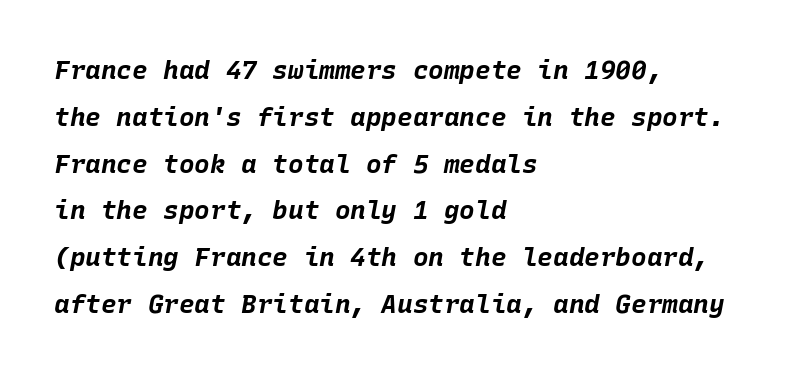
Q: Is the text bold? A: Yes.
Q: Is the text italic (slanted)? A: Yes, it leans right by about 10 degrees.
Q: Is the text underlined? A: No.
Q: How is the paragraph aligned? A: Left-aligned.
Q: Is the spacing between letters normal or unusually wide? A: Normal.
